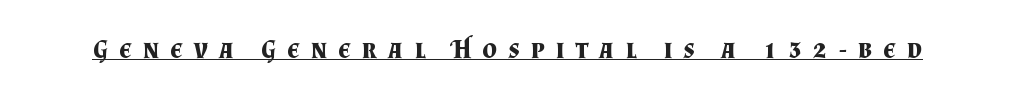
Q: Is the text bold? A: Yes.
Q: Is the text italic (slanted)? A: No, it is upright.
Q: Is the text underlined? A: Yes.
Q: Is the spacing between letters normal or unusually wide? A: Unusually wide.
